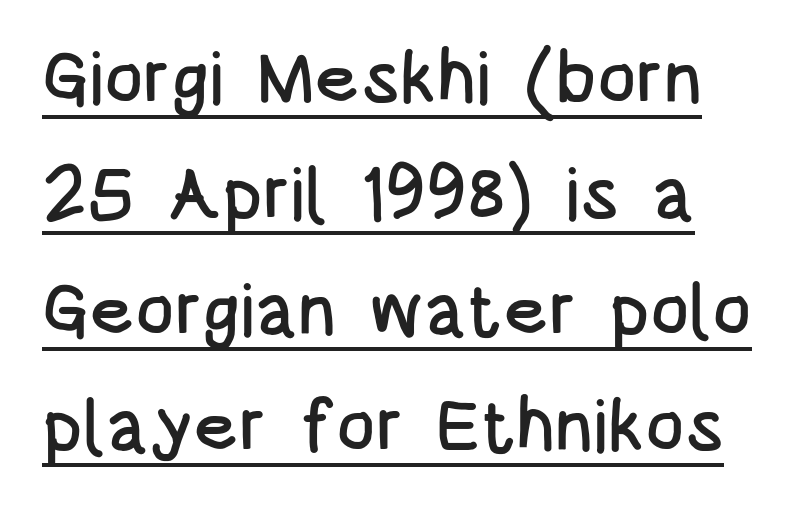
Underlined type. The font family rendered here belongs to the sans-serif group. The type is set solid horizontally, with unmodified tracking. Characters remain perfectly vertical along every line. Looks like regular typesetting: each glyph gets only the width it needs. Rows of type keep a routine distance in the vertical direction.
